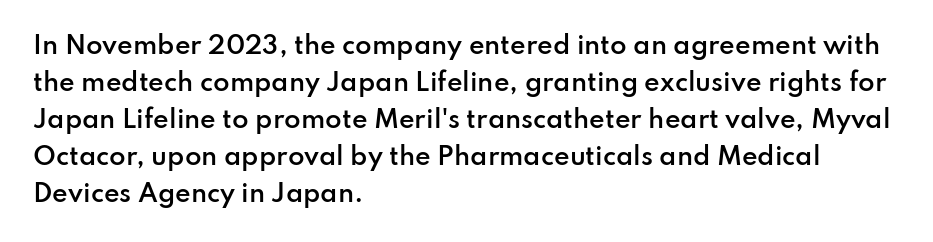
Q: Is the text bold? A: Semi-bold.
Q: Is the text italic (slanted)? A: No, it is upright.
Q: Is the text underlined? A: No.
Q: How is the paragraph aligned? A: Left-aligned.
Q: Is the spacing between letters normal or unusually wide? A: Normal.
Q: Is the spacing between lines tight, normal or loose? A: Normal.
